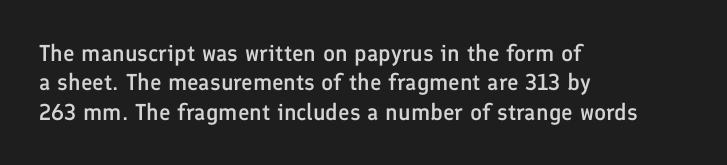
The image shows 23 px text type, upright; set left-aligned, normal line spacing (1.28x), normal letter spacing, not underlined.
